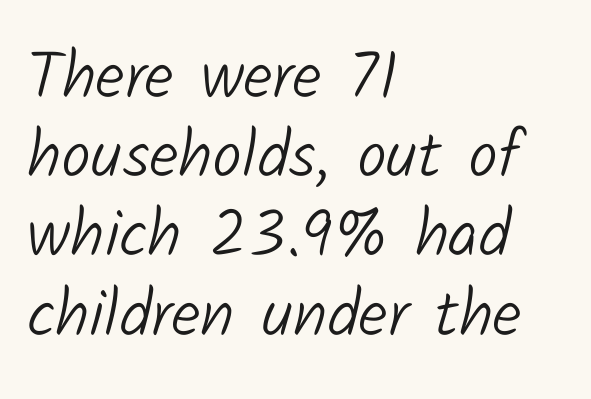
Heft: none added — not bold. The words here are not underlined. The paragraph has a hard left edge and a soft right edge. These lines are rendered in a variable-pitch font.
